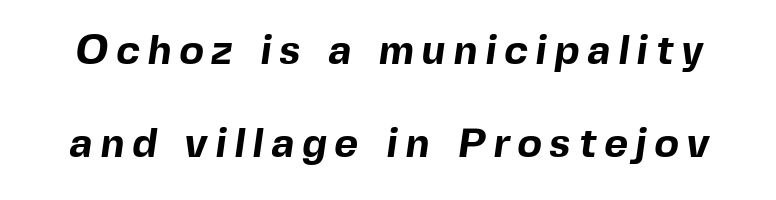
{"serif": "no", "bold": "yes", "weight": "bold", "width": "normal", "x_height": "medium", "monospaced": "no", "underline": "no", "line_spacing": "loose", "line_spacing_ratio": 2.27, "glyph_px": 41}
